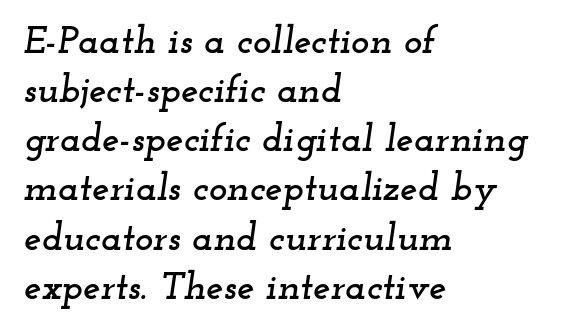
{"serif": "yes", "italic": "yes", "lean": "right", "slant_degrees": 12, "width": "wide", "stroke_contrast": "low", "x_height": "small", "monospaced": "no", "underline": "no", "align": "left", "line_spacing": "normal", "line_spacing_ratio": 1.26, "letter_spacing": "normal", "letter_spacing_em": 0.0, "glyph_px": 39}
